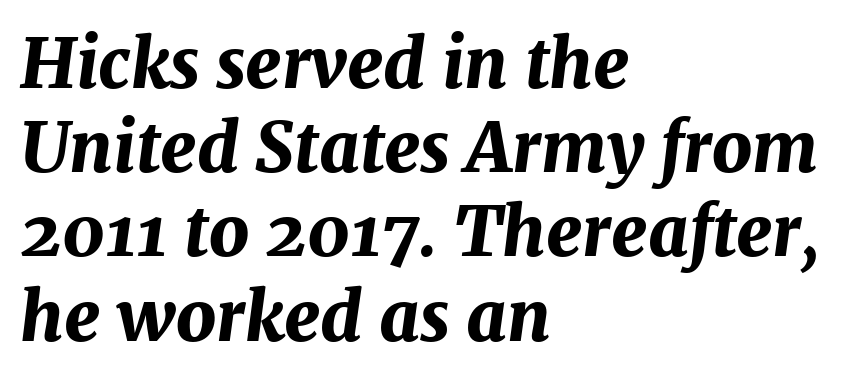
Q: Is the text bold? A: Yes.
Q: Is the text italic (slanted)? A: Yes, it leans right by about 7 degrees.
Q: Is the text underlined? A: No.
Q: How is the paragraph aligned? A: Left-aligned.
Q: Is the spacing between letters normal or unusually wide? A: Normal.
Q: Width (condensed, normal, or wide)? A: Normal.
Q: Stroke contrast? A: Medium.
Q: x-height? A: Medium.
Q: Monospaced? A: No.
